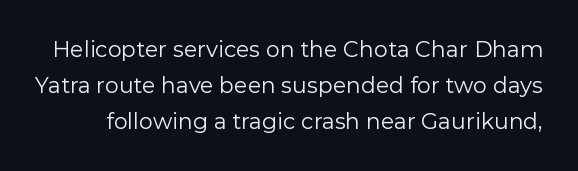
The image shows 22 px text type, upright; set normal line spacing (1.64x), normal letter spacing, not underlined.
